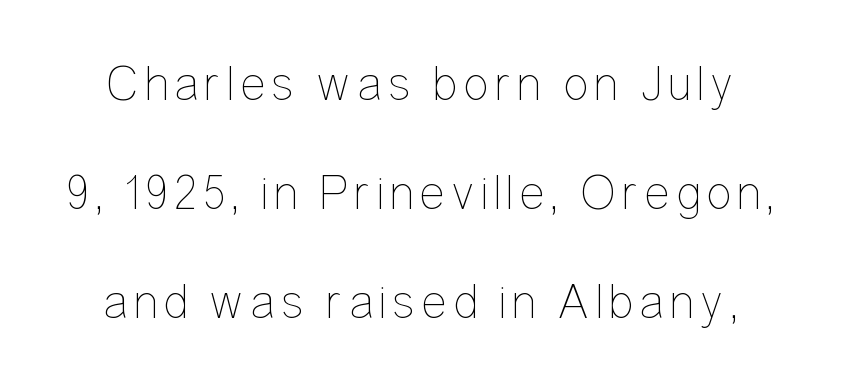
{"italic": "no", "bold": "no", "weight": "thin", "width": "condensed", "stroke_contrast": "low", "x_height": "medium", "monospaced": "no", "underline": "no", "align": "center", "line_spacing": "loose", "line_spacing_ratio": 2.22, "glyph_px": 49}
